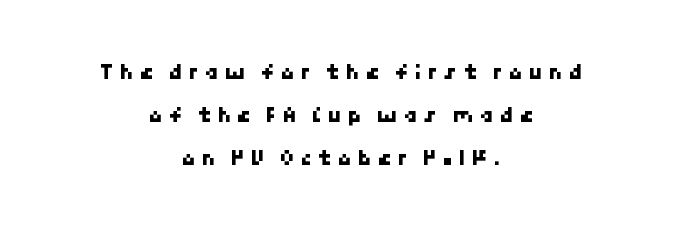
{"underline": "no", "align": "center", "line_spacing_ratio": 1.87, "letter_spacing": "wide", "letter_spacing_em": 0.24, "glyph_px": 23}
